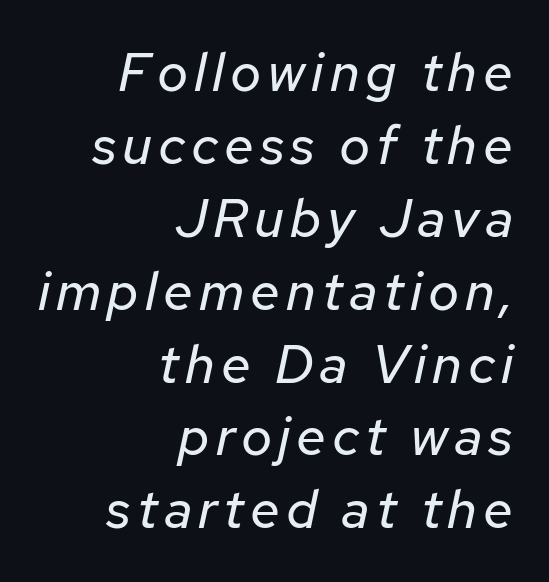
In terms of posture, this sample is oblique. The strip under each line holds only bare page. Vertical stems look standard width or narrower in stroke. The rendering uses natural spacing where letterforms have individual widths. The paragraph has a hard right edge and a soft left edge.
